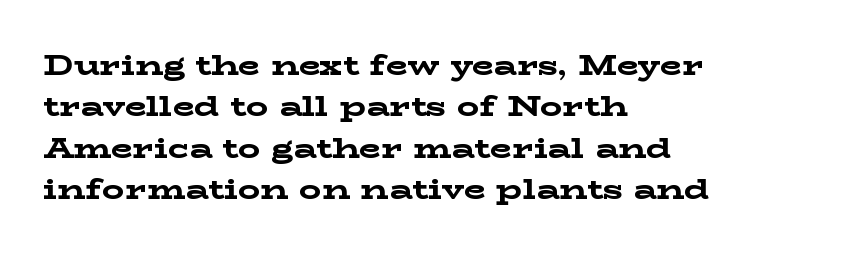
The image shows 28 px bold, wide serif type, upright; set left-aligned, normal line spacing (1.48x), normal letter spacing, not underlined; low stroke contrast and a medium x-height.
